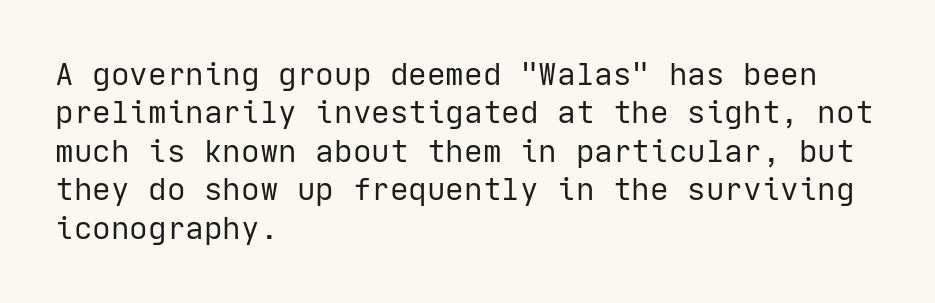
{"serif": "no", "italic": "no", "bold": "no", "weight": "regular", "width": "normal", "stroke_contrast": "low", "x_height": "medium", "underline": "no", "align": "left", "line_spacing_ratio": 1.24, "letter_spacing": "normal", "letter_spacing_em": 0.0, "glyph_px": 31}
